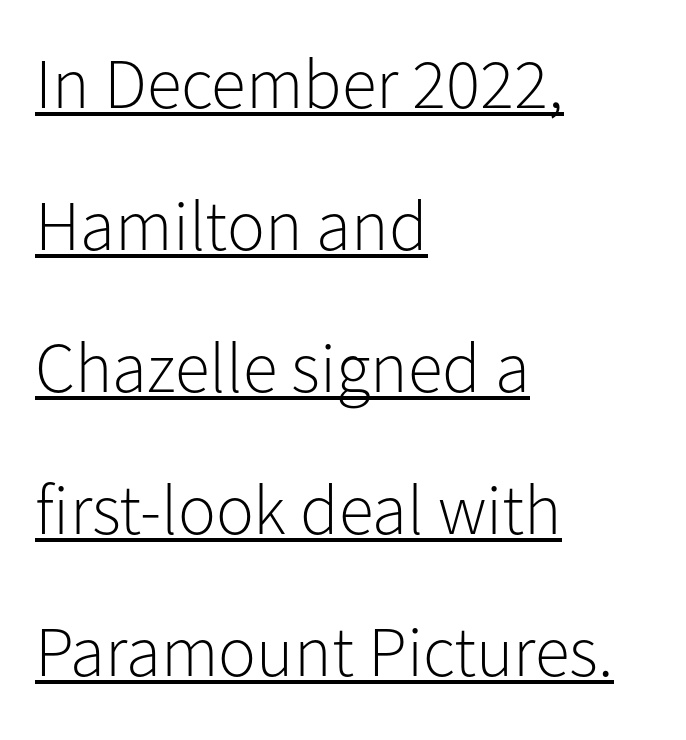
Q: Is the text bold? A: No.
Q: Is the text italic (slanted)? A: No, it is upright.
Q: Is the typeface a serif or a sans-serif typeface? A: Sans-serif.
Q: Is the text underlined? A: Yes.
Q: How is the paragraph aligned? A: Left-aligned.
Q: Is the spacing between letters normal or unusually wide? A: Normal.
Q: Is the spacing between lines tight, normal or loose? A: Loose.
Q: Width (condensed, normal, or wide)? A: Normal.
Q: Stroke contrast? A: Low.
Q: x-height? A: Medium.
Q: Monospaced? A: No.
